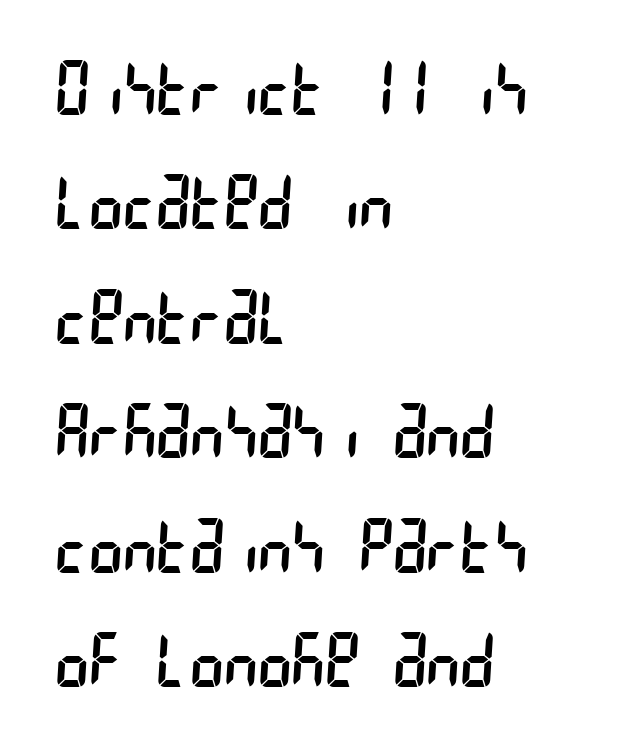
{"serif": "no", "bold": "no", "weight": "regular", "width": "condensed", "stroke_contrast": "low", "x_height": "large", "underline": "no", "align": "left", "line_spacing": "normal", "line_spacing_ratio": 1.59, "letter_spacing": "normal", "letter_spacing_em": 0.0, "glyph_px": 72}
